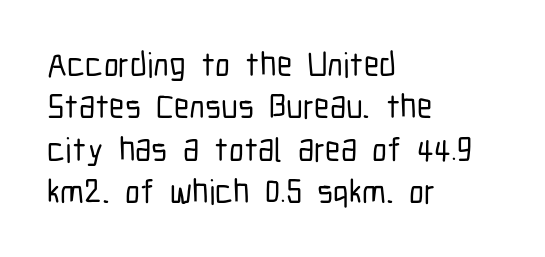
The typeface chosen for these lines omits serifs. What stands out about the letter spacing? Nothing — it is the standard amount. No italicization has been applied; the sample stays upright. Typeset ragged right — the left edge is the straight one. Each letter keeps its own natural width here, so spacing adapts to shape.
